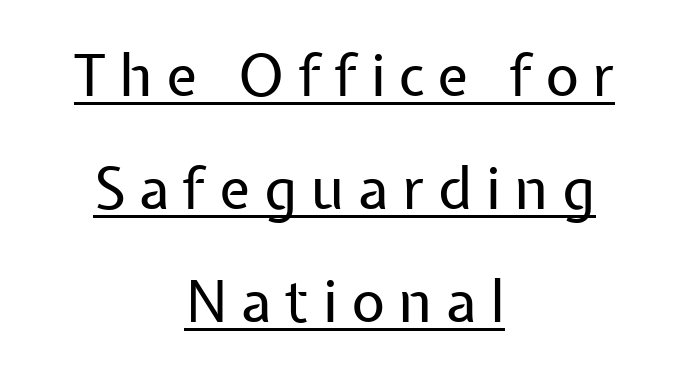
Q: Is the text bold? A: No.
Q: Is the text italic (slanted)? A: No, it is upright.
Q: Is the typeface a serif or a sans-serif typeface? A: Sans-serif.
Q: Is the text underlined? A: Yes.
Q: How is the paragraph aligned? A: Centered.
Q: Is the spacing between letters normal or unusually wide? A: Unusually wide.
Q: Is the spacing between lines tight, normal or loose? A: Loose.
Q: Width (condensed, normal, or wide)? A: Normal.
Q: Stroke contrast? A: Low.
Q: x-height? A: Medium.
Q: Monospaced? A: No.
